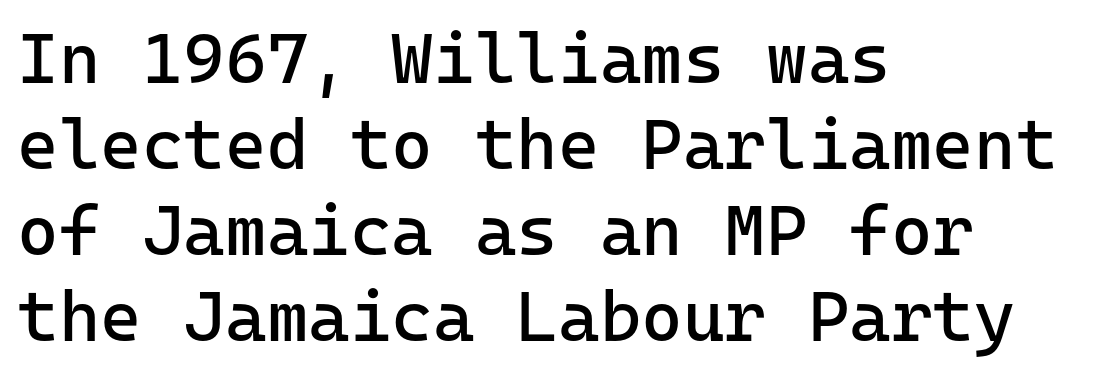
Q: Is the text bold? A: No.
Q: Is the text italic (slanted)? A: No, it is upright.
Q: Is the typeface a serif or a sans-serif typeface? A: Sans-serif.
Q: Is the text underlined? A: No.
Q: How is the paragraph aligned? A: Left-aligned.
Q: Is the spacing between letters normal or unusually wide? A: Normal.
Q: Width (condensed, normal, or wide)? A: Normal.
Q: Stroke contrast? A: Low.
Q: x-height? A: Medium.
Q: Monospaced? A: Yes.
